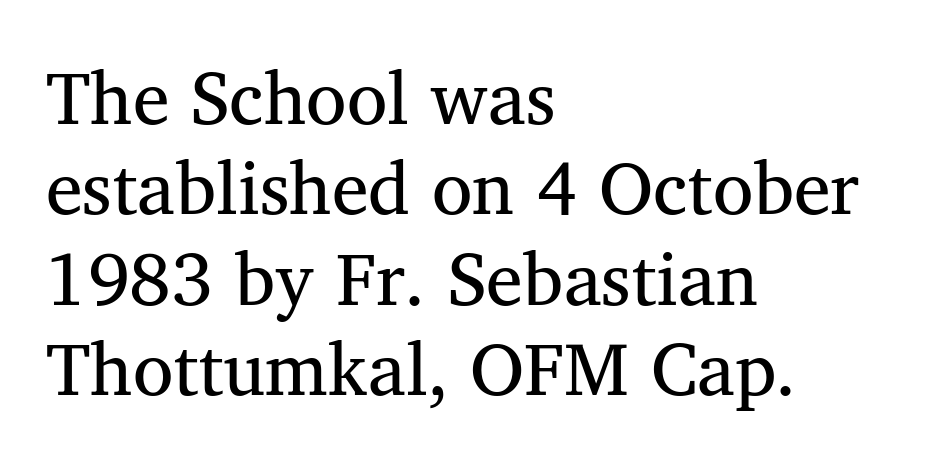
{"serif": "yes", "width": "normal", "stroke_contrast": "medium", "x_height": "medium", "monospaced": "no", "underline": "no", "align": "left", "line_spacing_ratio": 1.22, "letter_spacing": "normal", "letter_spacing_em": 0.0, "glyph_px": 74}
